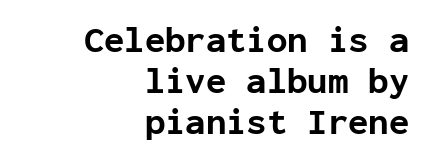
The typography opts for an upright posture over an oblique one. In terms of letterspacing, this is plain default setting. These lines are rendered in a fixed-pitch font. Beneath every word, the page is bare. Heavy, bold letterforms.
